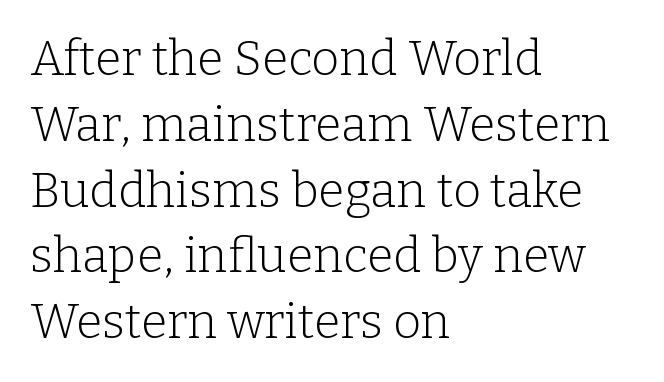
Q: Is the text bold? A: No.
Q: Is the text italic (slanted)? A: No, it is upright.
Q: Is the typeface a serif or a sans-serif typeface? A: Serif.
Q: Is the text underlined? A: No.
Q: How is the paragraph aligned? A: Left-aligned.
Q: Is the spacing between letters normal or unusually wide? A: Normal.
Q: Is the spacing between lines tight, normal or loose? A: Normal.
Q: Width (condensed, normal, or wide)? A: Normal.
Q: Stroke contrast? A: Low.
Q: x-height? A: Medium.
Q: Monospaced? A: No.
